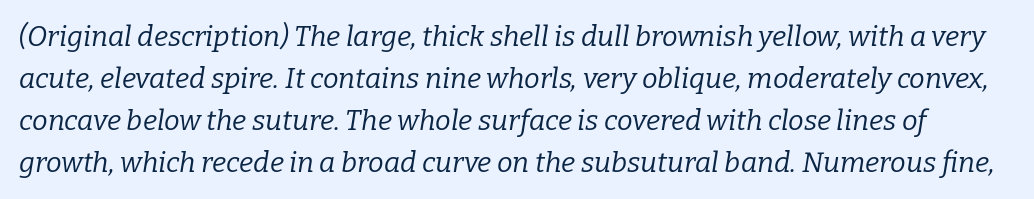
Q: Is the text bold? A: No.
Q: Is the text italic (slanted)? A: Yes, it leans right by about 9 degrees.
Q: Is the typeface a serif or a sans-serif typeface? A: Serif.
Q: Is the text underlined? A: No.
Q: Is the spacing between letters normal or unusually wide? A: Normal.
Q: Is the spacing between lines tight, normal or loose? A: Normal.
Q: Width (condensed, normal, or wide)? A: Normal.
Q: Stroke contrast? A: Low.
Q: x-height? A: Medium.
Q: Monospaced? A: No.
